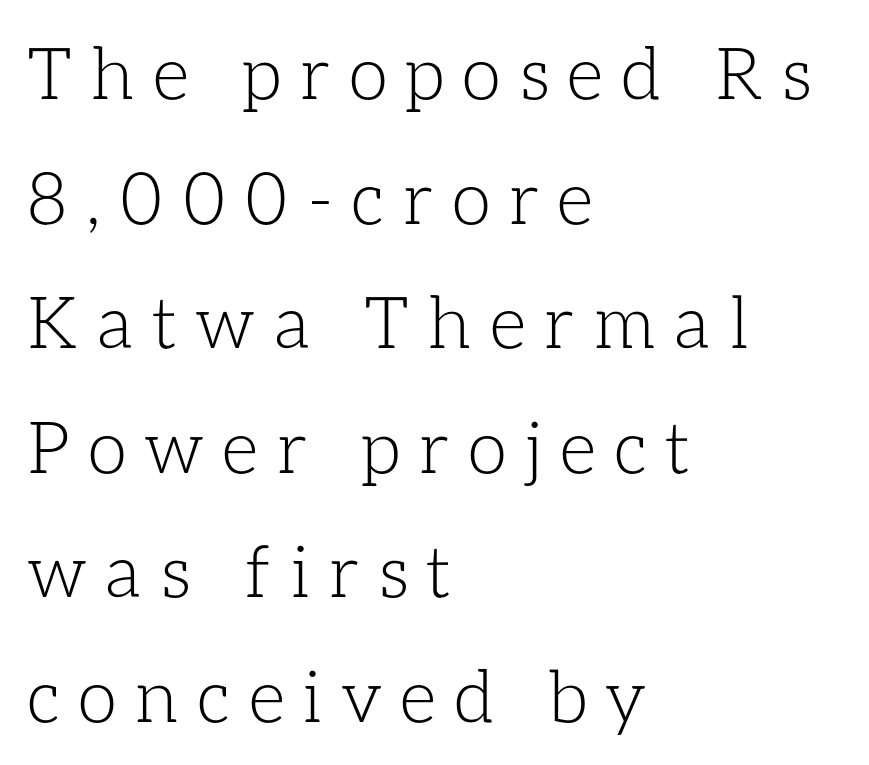
The image shows 72 px light type, upright; set left-aligned, line spacing 1.73x, unusually wide letter spacing (+0.25 em), not underlined; low stroke contrast and a medium x-height.
